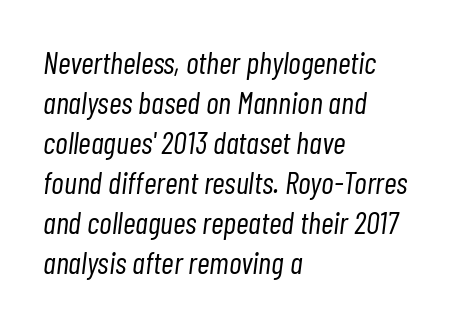
The image shows 31 px light, condensed type, italic (leaning right); set left-aligned, normal line spacing (1.29x), normal letter spacing, not underlined; low stroke contrast and a medium x-height.
